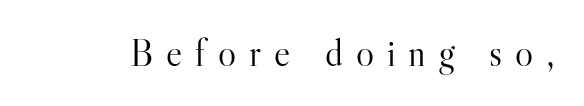
{"serif": "yes", "italic": "no", "bold": "no", "weight": "light", "width": "normal", "stroke_contrast": "high", "x_height": "small", "monospaced": "no", "underline": "no", "letter_spacing": "wide", "letter_spacing_em": 0.34, "glyph_px": 38}
